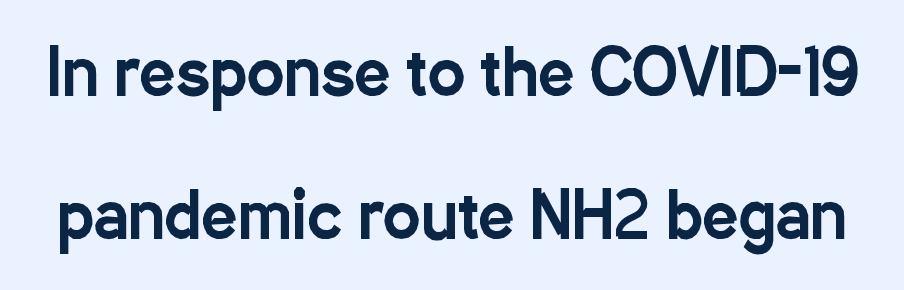
Underlining? Definitely not there. Posture: vertical. Looks like regular typesetting: each glyph gets only the width it needs. A typesetter would label this face a sans. The rendering keeps characters at their native spacing.
